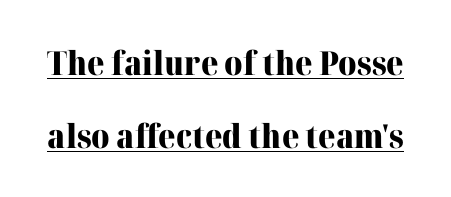
The image shows 33 px heavy serif type, upright; set loose line spacing (2.21x), normal letter spacing, underlined; high stroke contrast and a medium x-height.
